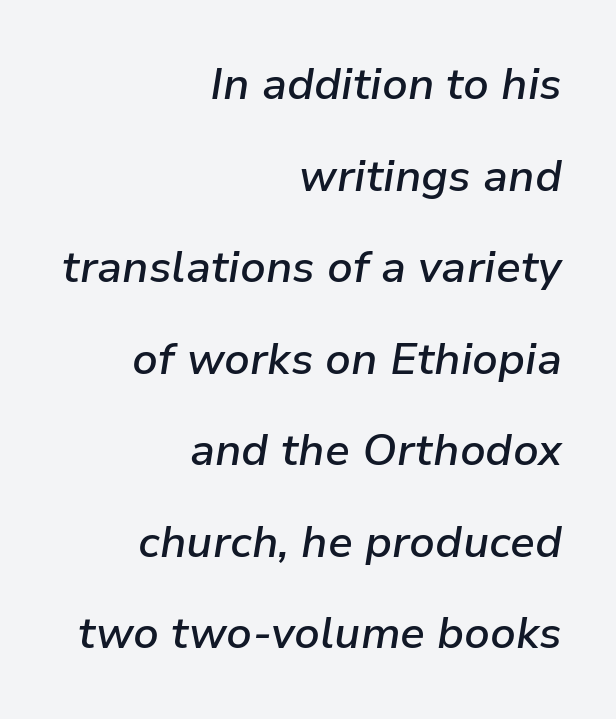
The image shows 44 px semibold type, italic (leaning right); set right-aligned, loose line spacing (2.08x), normal letter spacing, not underlined; low stroke contrast and a medium x-height.
